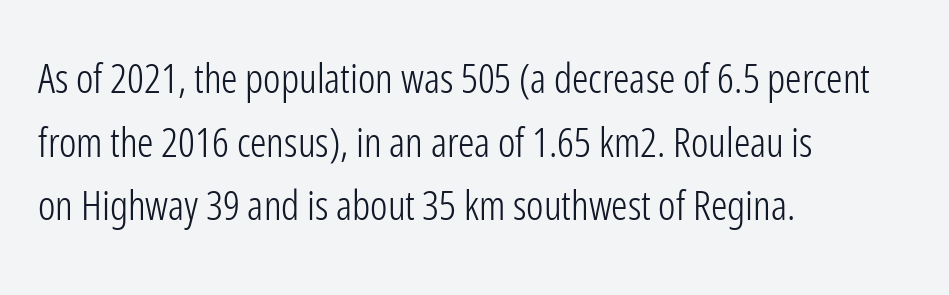
{"serif": "no", "italic": "no", "bold": "no", "weight": "light", "width": "condensed", "stroke_contrast": "low", "x_height": "medium", "monospaced": "no", "underline": "no", "align": "left", "line_spacing": "normal", "line_spacing_ratio": 1.55, "letter_spacing": "normal", "letter_spacing_em": 0.0, "glyph_px": 41}
